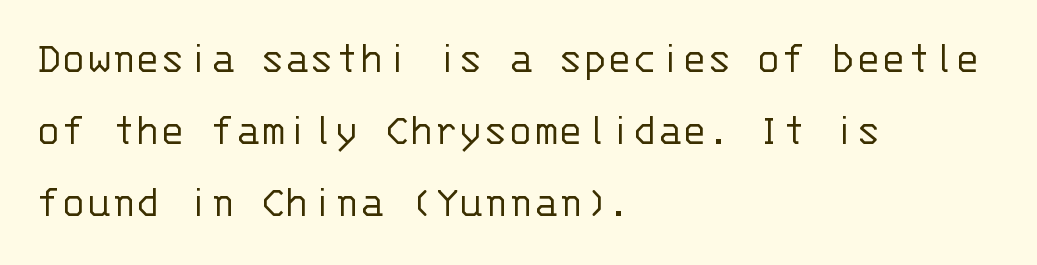
{"serif": "no", "italic": "no", "bold": "no", "weight": "light", "width": "normal", "stroke_contrast": "low", "x_height": "large", "monospaced": "yes", "underline": "no", "align": "left", "line_spacing": "normal", "line_spacing_ratio": 1.56, "letter_spacing": "normal", "letter_spacing_em": 0.0, "glyph_px": 46}
